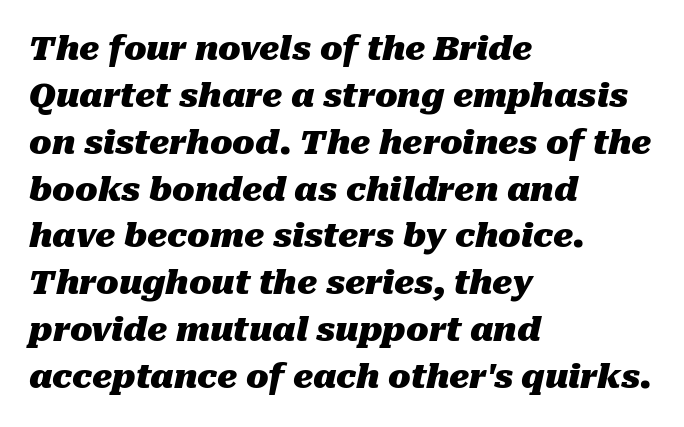
{"italic": "yes", "lean": "right", "slant_degrees": 10, "bold": "yes", "weight": "heavy", "width": "normal", "stroke_contrast": "medium", "x_height": "medium", "monospaced": "no", "underline": "no", "align": "left", "line_spacing": "normal", "line_spacing_ratio": 1.42, "letter_spacing": "normal", "letter_spacing_em": 0.0, "glyph_px": 33}
